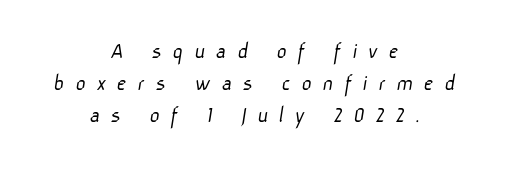
The image shows 24 px text type; set centered, normal line spacing (1.34x), unusually wide letter spacing (+0.46 em), not underlined.
